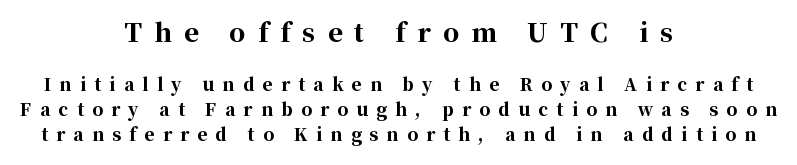
{"italic": "no", "bold": "yes", "underline": "no", "align": "center", "line_spacing": "normal", "line_spacing_ratio": 1.46, "letter_spacing": "wide", "letter_spacing_em": 0.49, "larger_block": "first", "size_ratio": 1.47, "glyph_px": 25}
